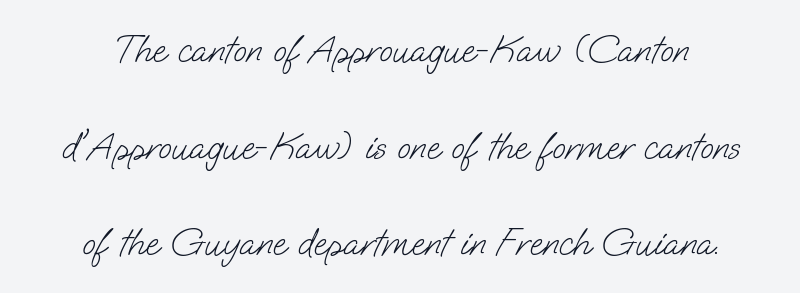
Descender tails drop into unmarked territory. What's the leading like? Stretched, with rows far apart. What stands out about the letter spacing? Nothing — it is the standard amount. Vertical stems look standard width or narrower in stroke. Is this a fixed-width face? No — the glyphs have proportional, varying widths.
